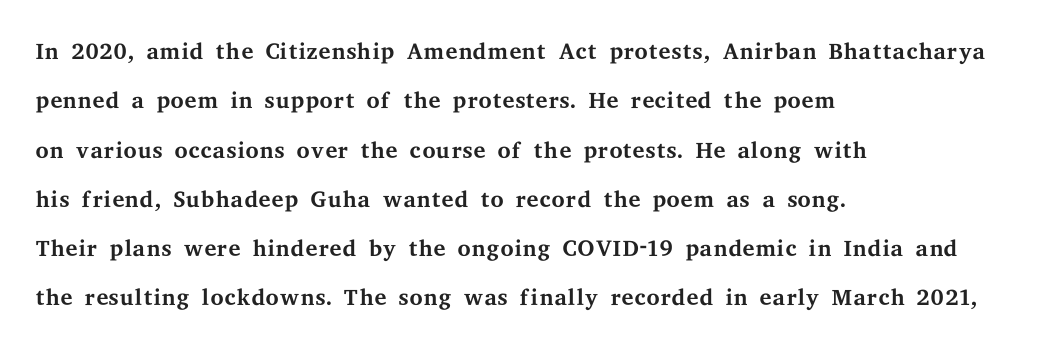
Q: Is the text bold? A: No.
Q: Is the text italic (slanted)? A: No, it is upright.
Q: Is the typeface a serif or a sans-serif typeface? A: Serif.
Q: Is the text underlined? A: No.
Q: How is the paragraph aligned? A: Left-aligned.
Q: Is the spacing between letters normal or unusually wide? A: Normal.
Q: Is the spacing between lines tight, normal or loose? A: Normal.
Q: Width (condensed, normal, or wide)? A: Wide.
Q: Stroke contrast? A: Medium.
Q: x-height? A: Medium.
Q: Monospaced? A: No.
